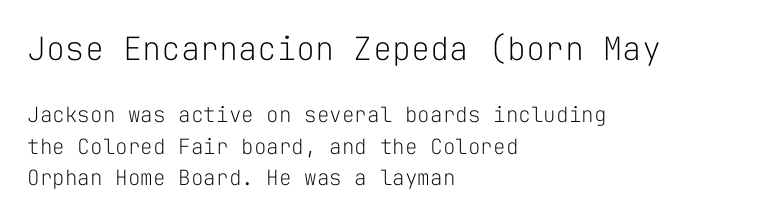
Q: Is the text bold? A: No.
Q: Is the text italic (slanted)? A: No, it is upright.
Q: Is the typeface a serif or a sans-serif typeface? A: Sans-serif.
Q: Is the text underlined? A: No.
Q: How is the paragraph aligned? A: Left-aligned.
Q: Is the spacing between letters normal or unusually wide? A: Normal.
Q: Is the spacing between lines tight, normal or loose? A: Normal.
Q: Which block of text is set in a larger size, the first (top) or the second (bottom)? A: The first (top) one.
Q: Width (condensed, normal, or wide)? A: Normal.
Q: Stroke contrast? A: Low.
Q: x-height? A: Medium.
Q: Monospaced? A: Yes.
